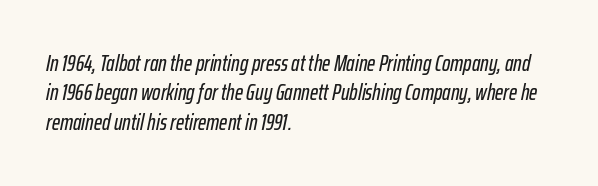
Nothing unusual about the tracking: characters are spaced as the font intends. Beneath every word, the page is bare. The designer left line spacing at the default. In CSS terms this would be text-align: left. The rendering applies a slant to the glyphs.
